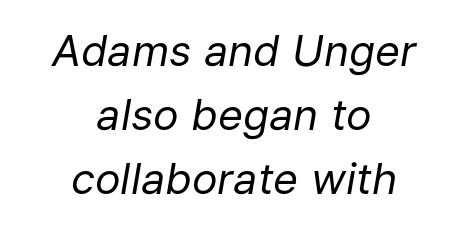
The image shows 43 px regular-weight type, italic (leaning right); set centered, normal line spacing (1.49x), normal letter spacing, not underlined; low stroke contrast and a medium x-height.
